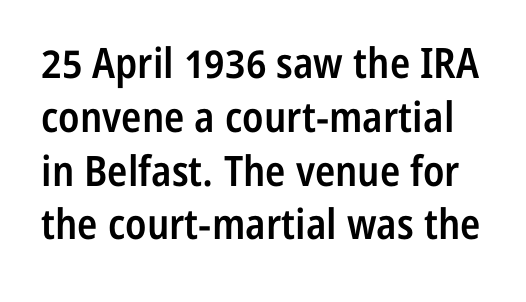
Descenders are the only things crossing below the line. Between one letter and the next there's only the usual sliver of space. A typesetter would call this proportional, since set widths differ per character. In terms of weight, the rendering is demibold, just under bold.
